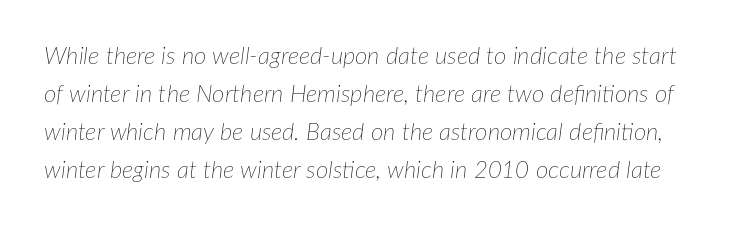
The image shows 24 px text type, italic (leaning right); set normal line spacing (1.58x), normal letter spacing, not underlined.
